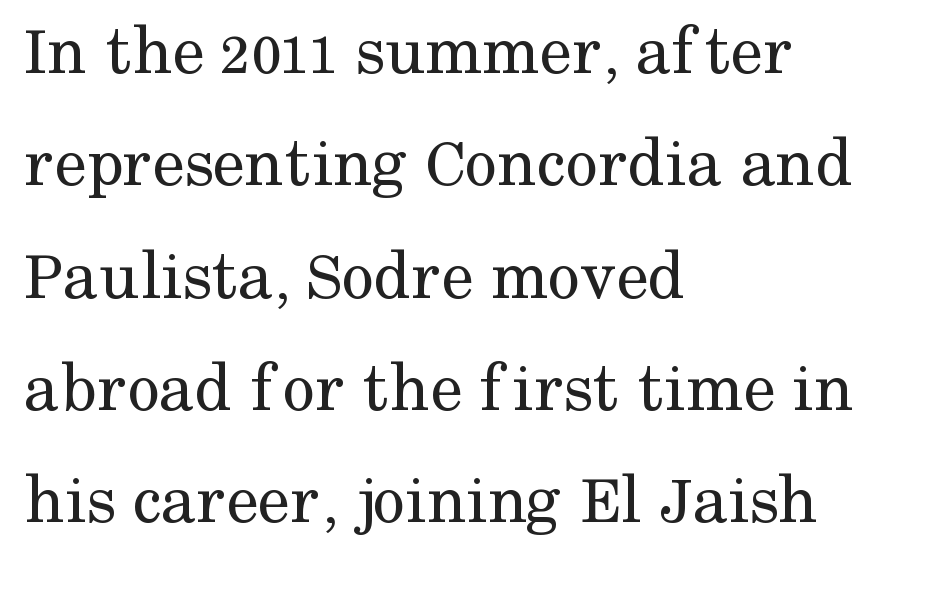
Q: Is the text bold? A: No.
Q: Is the text italic (slanted)? A: No, it is upright.
Q: Is the typeface a serif or a sans-serif typeface? A: Serif.
Q: Is the text underlined? A: No.
Q: How is the paragraph aligned? A: Left-aligned.
Q: Is the spacing between letters normal or unusually wide? A: Normal.
Q: Is the spacing between lines tight, normal or loose? A: Normal.
Q: Width (condensed, normal, or wide)? A: Normal.
Q: Stroke contrast? A: Medium.
Q: x-height? A: Medium.
Q: Monospaced? A: No.
